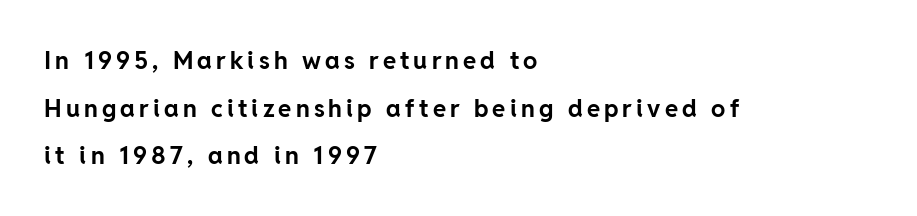
Q: Is the text bold? A: Yes.
Q: Is the text italic (slanted)? A: No, it is upright.
Q: Is the text underlined? A: No.
Q: How is the paragraph aligned? A: Left-aligned.
Q: Is the spacing between lines tight, normal or loose? A: Loose.
